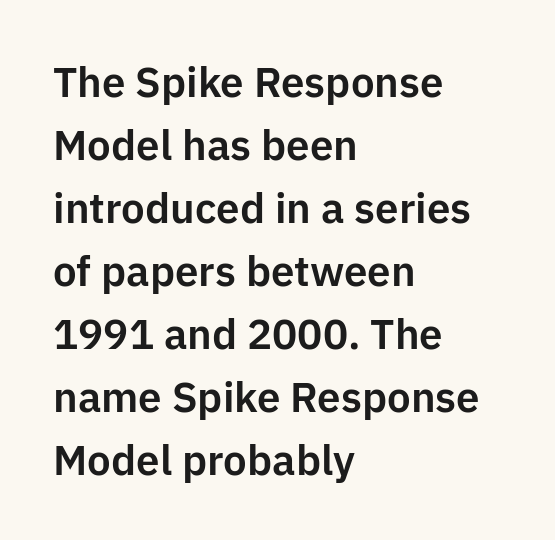
The image shows 42 px sans-serif type, upright; set left-aligned, normal line spacing (1.5x), normal letter spacing, not underlined; low stroke contrast and a medium x-height.
